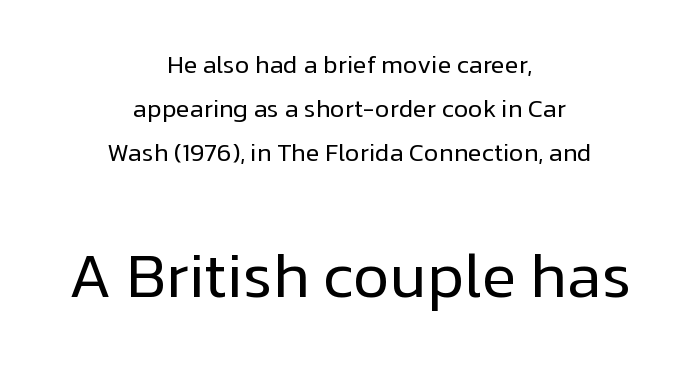
Q: Is the text bold? A: No.
Q: Is the text italic (slanted)? A: No, it is upright.
Q: Is the typeface a serif or a sans-serif typeface? A: Sans-serif.
Q: Is the text underlined? A: No.
Q: How is the paragraph aligned? A: Centered.
Q: Is the spacing between letters normal or unusually wide? A: Normal.
Q: Which block of text is set in a larger size, the first (top) or the second (bottom)? A: The second (bottom) one.
Q: Width (condensed, normal, or wide)? A: Normal.
Q: Stroke contrast? A: Low.
Q: x-height? A: Medium.
Q: Monospaced? A: No.
